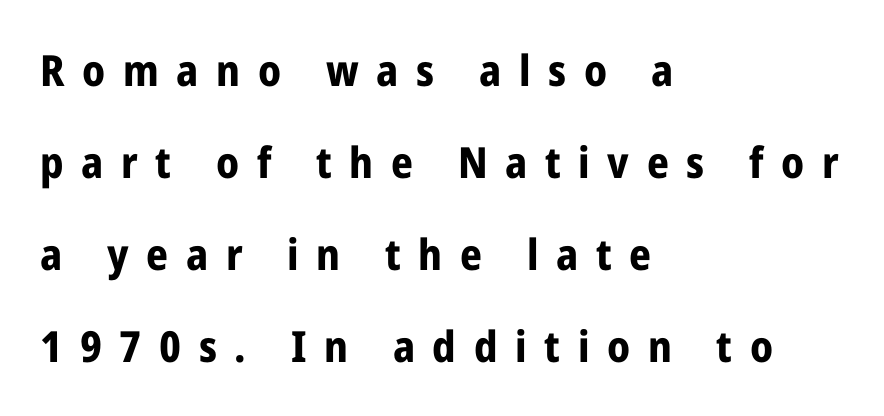
Typesetter's note: full bold, strokes at maximum text heaviness. Short and long lines alike share a common starting point at left. Is there any slant? The stems are plumb. The letters advance in unequal steps, a hallmark of proportional type.
